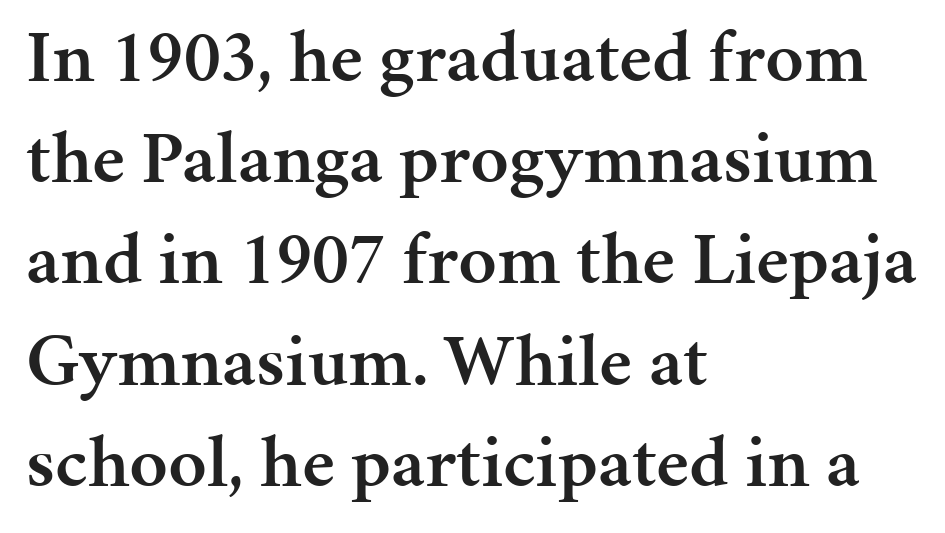
This sample uses plain, unmodified letter spacing. Quick note: underline off. The face used here is proportionally spaced, like ordinary book or web type. The passage is arranged the way most books set body copy — flush left. Type style note: has serifs. Line spacing here is normal.
